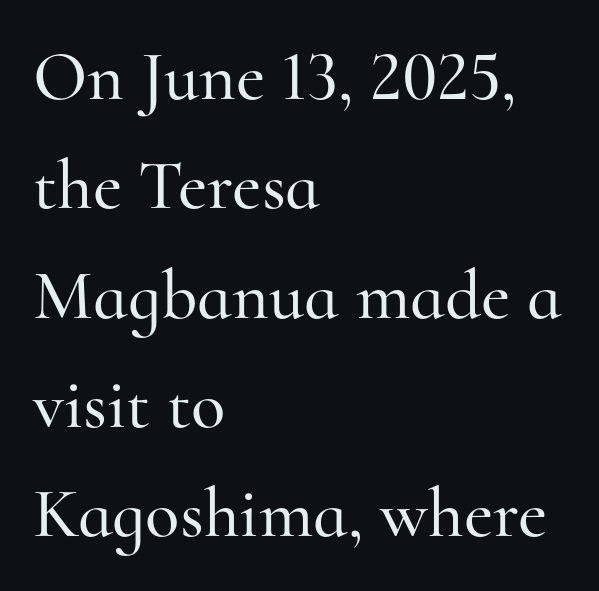
{"serif": "yes", "italic": "no", "width": "normal", "stroke_contrast": "high", "x_height": "small", "monospaced": "no", "underline": "no", "align": "left", "line_spacing": "normal", "line_spacing_ratio": 1.54, "letter_spacing": "normal", "letter_spacing_em": 0.0, "glyph_px": 71}
